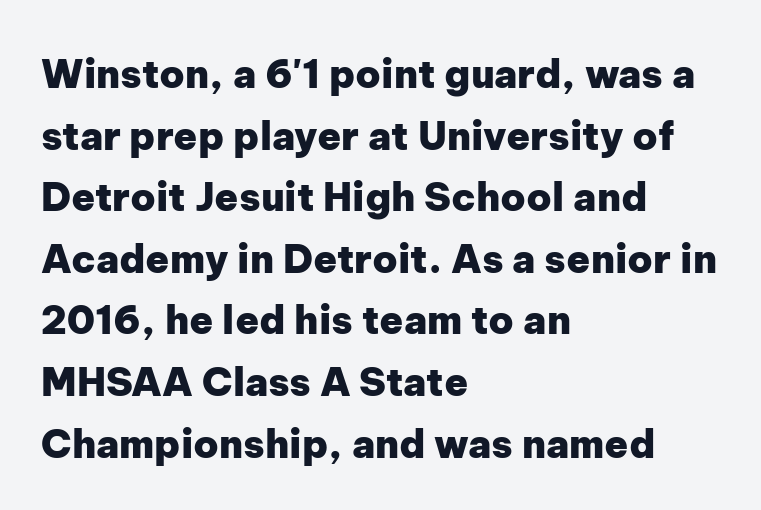
{"serif": "no", "italic": "no", "bold": "yes", "weight": "heavy", "width": "normal", "stroke_contrast": "low", "x_height": "medium", "monospaced": "no", "underline": "no", "align": "left", "line_spacing": "normal", "line_spacing_ratio": 1.58, "letter_spacing": "normal", "letter_spacing_em": 0.0, "glyph_px": 39}
